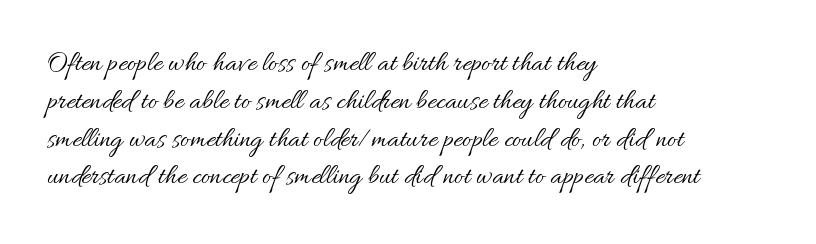
Q: Is the text bold? A: No.
Q: Is the text italic (slanted)? A: Yes.
Q: Is the text underlined? A: No.
Q: How is the paragraph aligned? A: Left-aligned.
Q: Is the spacing between letters normal or unusually wide? A: Normal.
Q: Is the spacing between lines tight, normal or loose? A: Normal.
Q: Width (condensed, normal, or wide)? A: Normal.
Q: Stroke contrast? A: Medium.
Q: x-height? A: Small.
Q: Monospaced? A: No.
